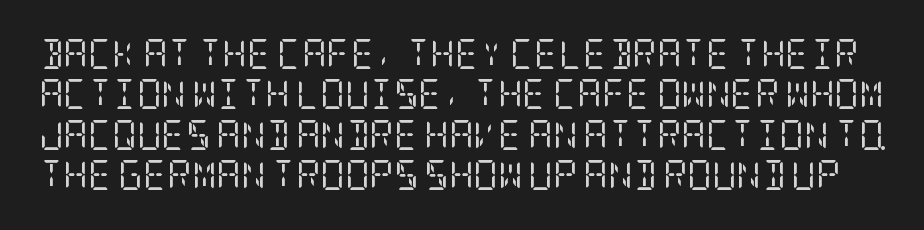
Weight: in the light-to-regular range. Every stem runs plumb, perpendicular to the baseline. This is serif lettering, the kind often seen in printed books. The gaps between neighbouring characters are ordinary and unremarkable. Unmarked baselines from the first word to the last.
